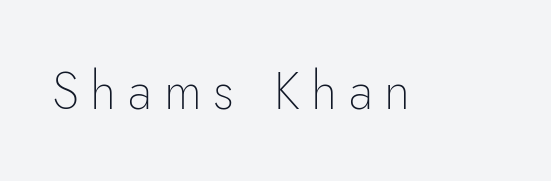
Think standard paragraph weight, or any step lighter than that. Characters remain perfectly vertical along every line. Spacing verdict: proportional, widths tailored to each character. The passage shown is not underscored anywhere. Observe the wide spacing: letters keep a clear distance from each other.
